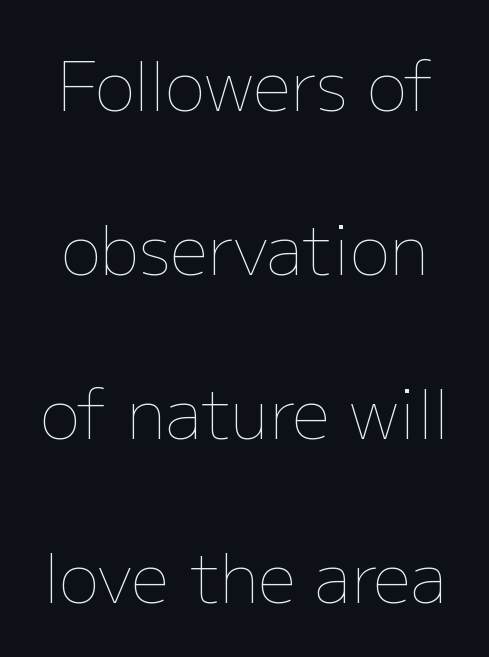
{"italic": "no", "bold": "no", "weight": "thin", "width": "normal", "stroke_contrast": "low", "x_height": "medium", "monospaced": "no", "underline": "no", "line_spacing": "loose", "line_spacing_ratio": 2.45, "letter_spacing": "normal", "letter_spacing_em": 0.0, "glyph_px": 67}
